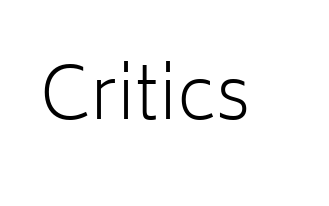
{"serif": "no", "italic": "no", "bold": "no", "weight": "light", "width": "normal", "stroke_contrast": "low", "x_height": "medium", "monospaced": "no", "underline": "no", "letter_spacing": "normal", "letter_spacing_em": 0.0, "glyph_px": 71}
